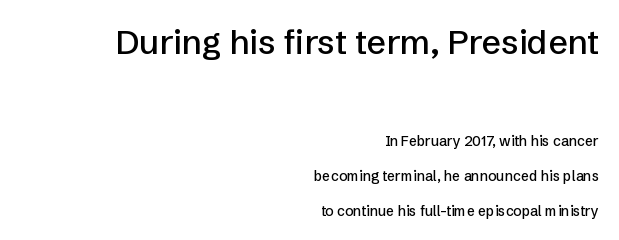
The image shows 34 px sans-serif type, upright; set right-aligned, loose line spacing (2.49x), normal letter spacing, not underlined; the first (top) block is 2.43x larger; low stroke contrast and a medium x-height.
